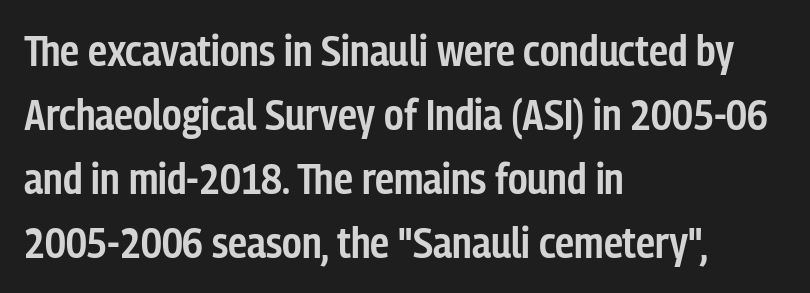
The image shows 43 px semibold, condensed sans-serif type, upright; set left-aligned, normal line spacing (1.49x), normal letter spacing, not underlined; low stroke contrast and a medium x-height.
